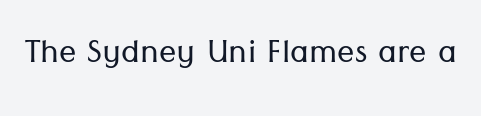
The lettering holds an erect, upright posture throughout. Summary of weight: not heavy and not bold. What stands out about the letter spacing? Nothing — it is the standard amount. The space beneath each line is pristine and unruled.
